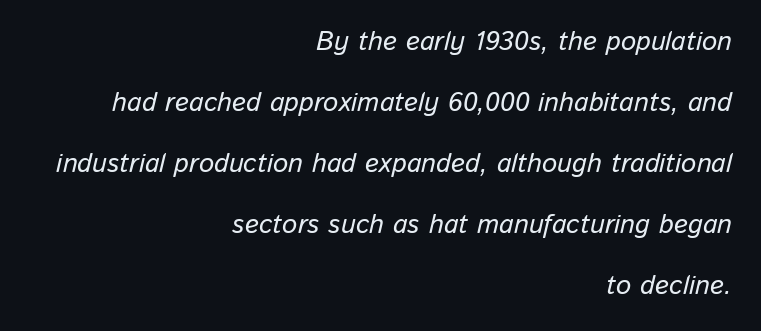
This rendering uses right alignment, leaving the left contour irregular. Students, observe: this is what heavily led, spacious text looks like. These lines keep a tight, regular rhythm from letter to letter. Designer's note — italics engaged. Just letters on the line, the space beneath them empty.
